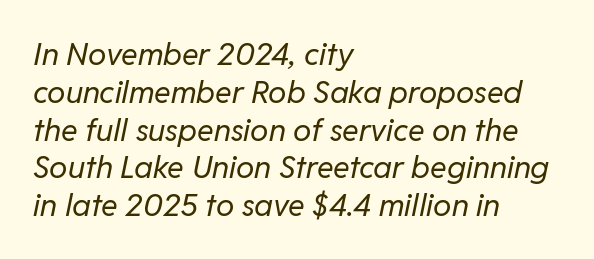
{"italic": "yes", "lean": "right", "slant_degrees": 11, "bold": "no", "weight": "regular", "width": "normal", "stroke_contrast": "low", "x_height": "medium", "monospaced": "no", "underline": "no", "align": "left", "line_spacing_ratio": 1.22, "letter_spacing": "normal", "letter_spacing_em": 0.0, "glyph_px": 31}
